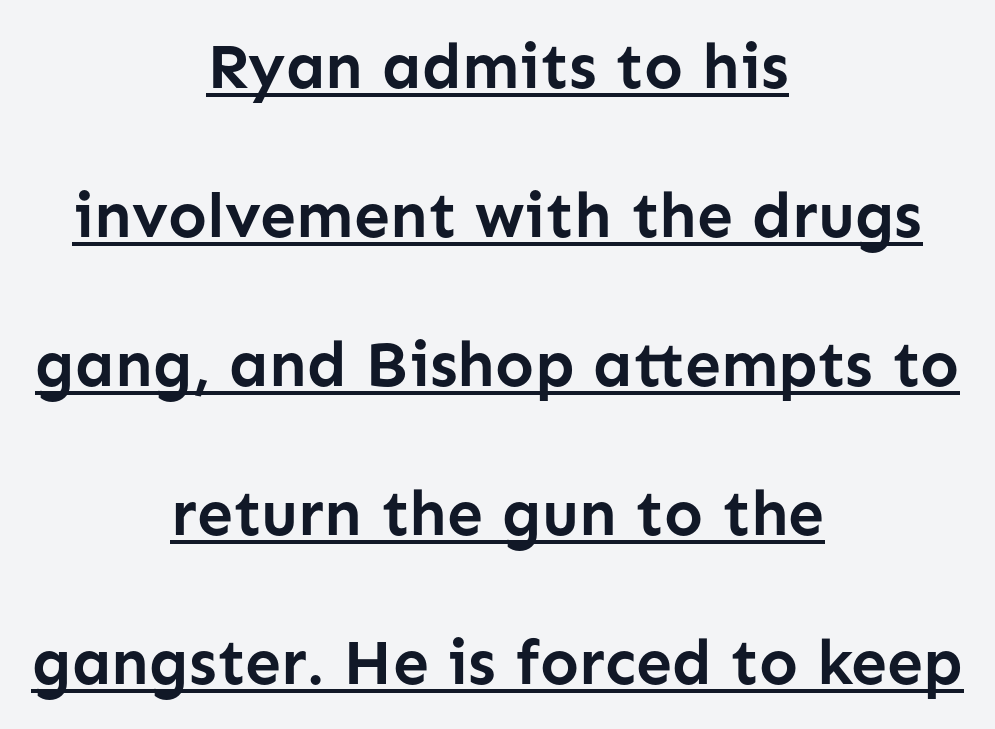
The image shows 64 px semibold sans-serif type, upright; set centered, loose line spacing (2.33x), normal letter spacing, underlined; low stroke contrast and a medium x-height.
